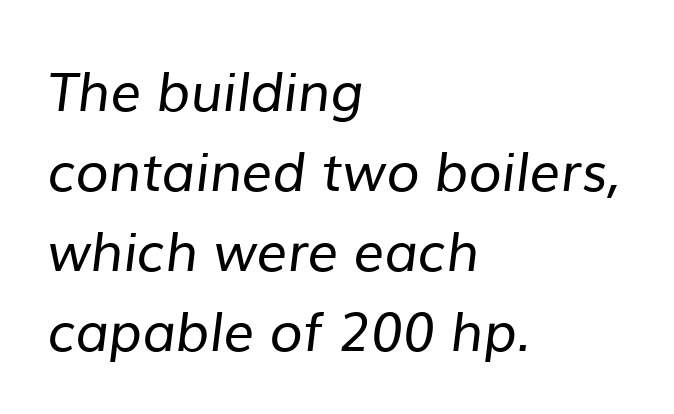
Q: Is the text bold? A: No.
Q: Is the typeface a serif or a sans-serif typeface? A: Sans-serif.
Q: Is the text underlined? A: No.
Q: How is the paragraph aligned? A: Left-aligned.
Q: Is the spacing between letters normal or unusually wide? A: Normal.
Q: Is the spacing between lines tight, normal or loose? A: Normal.
Q: Width (condensed, normal, or wide)? A: Normal.
Q: Stroke contrast? A: Low.
Q: x-height? A: Medium.
Q: Monospaced? A: No.
